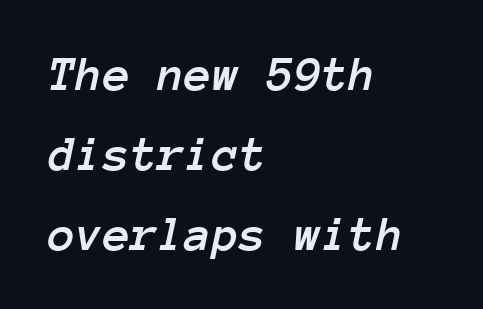
Vertical spacing — default. Every character here occupies the same horizontal width, giving the sample a typewriter-like rhythm. The horizontal fit of the characters is conventional and even. It's the slanting kind of type. One-word summary of the alignment: left.
